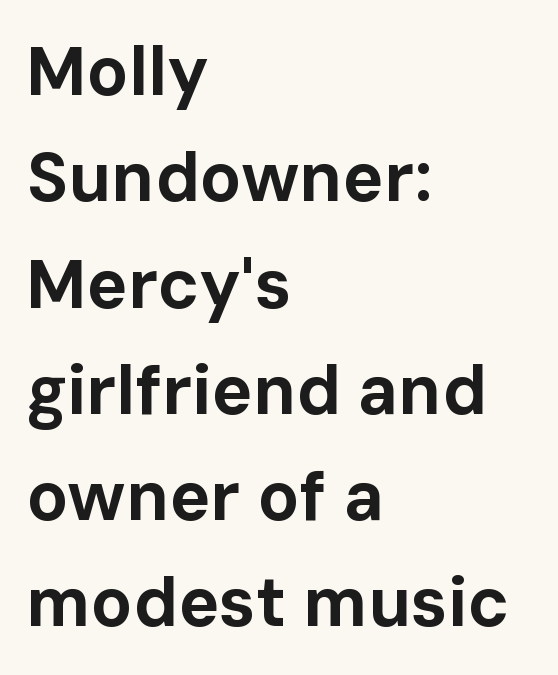
The image shows 69 px bold sans-serif type, upright; set left-aligned, normal line spacing (1.54x), normal letter spacing, not underlined; low stroke contrast and a medium x-height.
